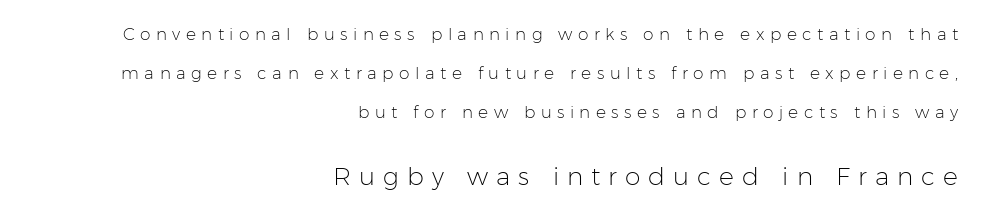
Alignment: flush right. The block sitting lower on the canvas is the one with enlarged characters. Is there any slant? The stems are plumb. Stems and bowls with no extra thickness — not bold. The area under the type is left untouched. The passage shown has open, widely tracked lettering throughout.
